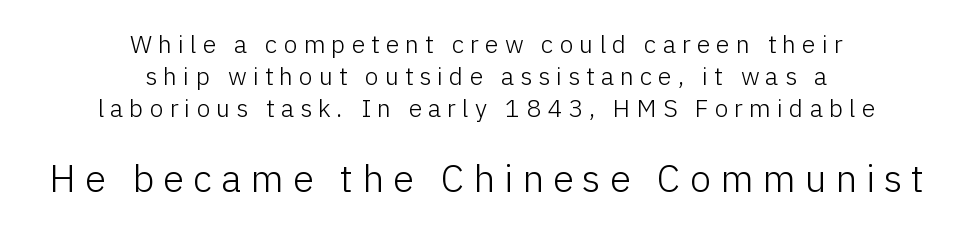
{"serif": "no", "italic": "no", "bold": "no", "weight": "light", "width": "normal", "stroke_contrast": "low", "x_height": "medium", "monospaced": "no", "underline": "no", "align": "center", "line_spacing": "normal", "line_spacing_ratio": 1.28, "letter_spacing": "wide", "letter_spacing_em": 0.24, "larger_block": "second", "size_ratio": 1.52, "glyph_px": 38}
